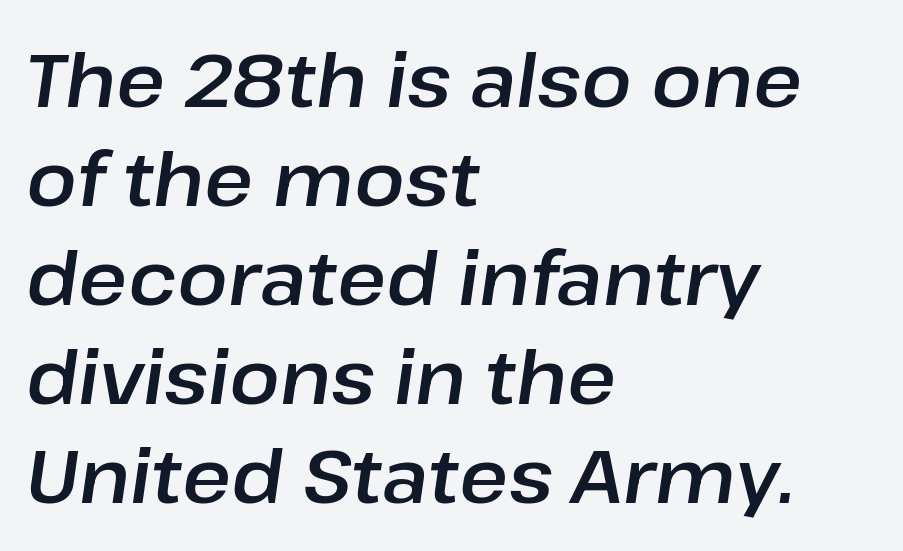
The image shows 75 px text type, italic (leaning right); set left-aligned, normal line spacing (1.32x), normal letter spacing, not underlined; low stroke contrast and a medium x-height.
